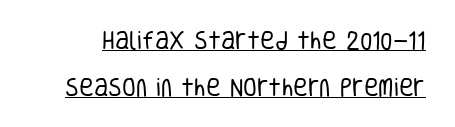
Q: Is the text bold? A: No.
Q: Is the text italic (slanted)? A: No, it is upright.
Q: Is the text underlined? A: Yes.
Q: Is the spacing between letters normal or unusually wide? A: Normal.
Q: Is the spacing between lines tight, normal or loose? A: Loose.
